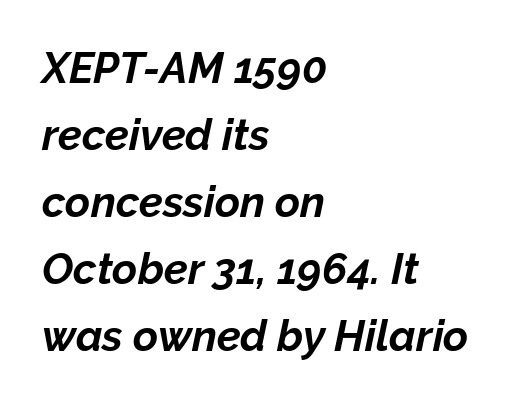
The image shows 43 px bold type, italic (leaning right); set left-aligned, normal line spacing (1.56x), normal letter spacing, not underlined; low stroke contrast and a medium x-height.
